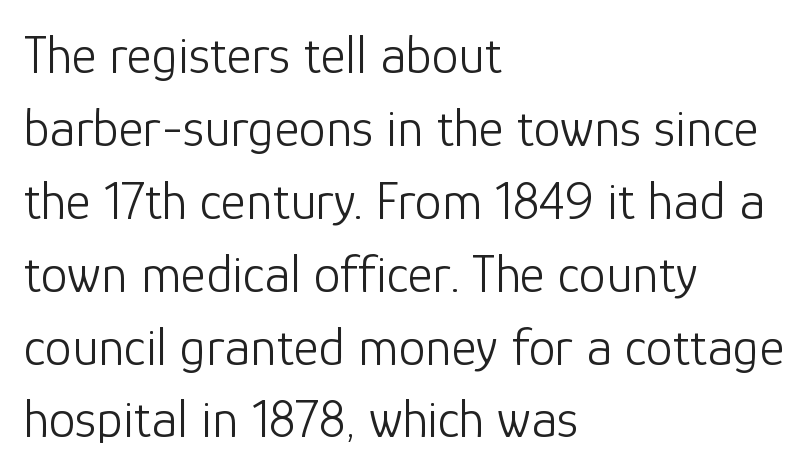
The image shows 54 px light sans-serif type, upright; set left-aligned, normal line spacing (1.35x), normal letter spacing, not underlined; low stroke contrast and a medium x-height.
